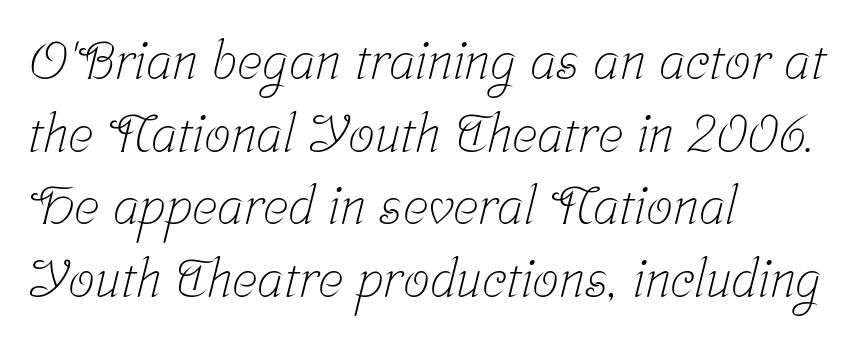
The image shows 53 px light, condensed serif type; set left-aligned, normal line spacing (1.37x), normal letter spacing, not underlined; low stroke contrast and a medium x-height.
